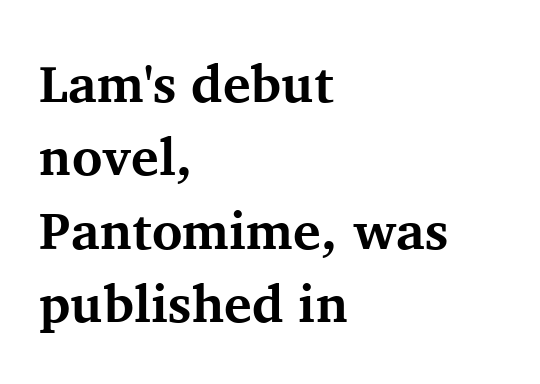
The image shows 52 px bold serif type, upright; set left-aligned, normal line spacing (1.41x), normal letter spacing, not underlined; medium stroke contrast and a medium x-height.
